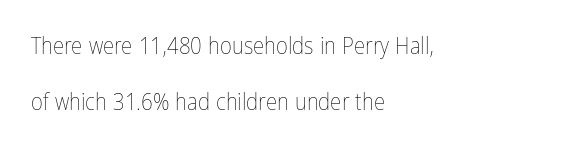
Ink coverage per letter is moderate at most. The rag falls on the right side of this text block. Between one letter and the next there's only the usual sliver of space. Reading down the column, the eye jumps a long way to each next line.
